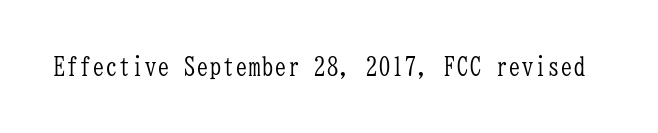
A roman cut, with each character standing at attention. Decoration check: the copy has no underline. The gaps between neighbouring characters are ordinary and unremarkable. Bold? No — there's no thickening of the strokes.
